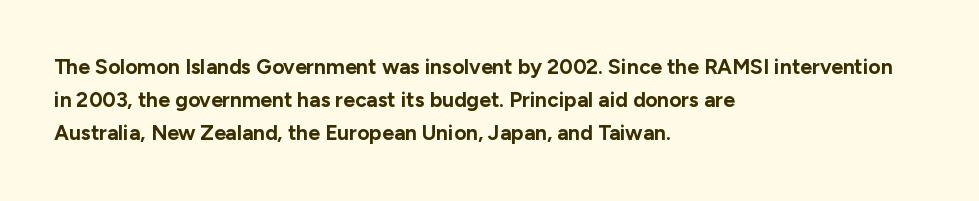
The font is running at its bold setting. Letters rest on an invisible, unmarked baseline. Students, note that the glyphs here touch the page at normal intervals. The rendering anchors every line to the left-hand side.
